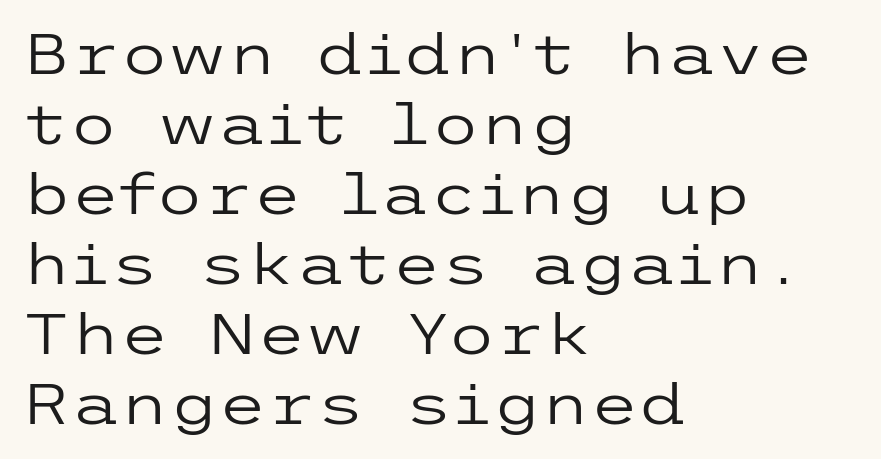
The image shows 56 px regular-weight, wide sans-serif type, upright; set left-aligned, normal line spacing (1.25x), normal letter spacing, not underlined; low stroke contrast and a medium x-height.
